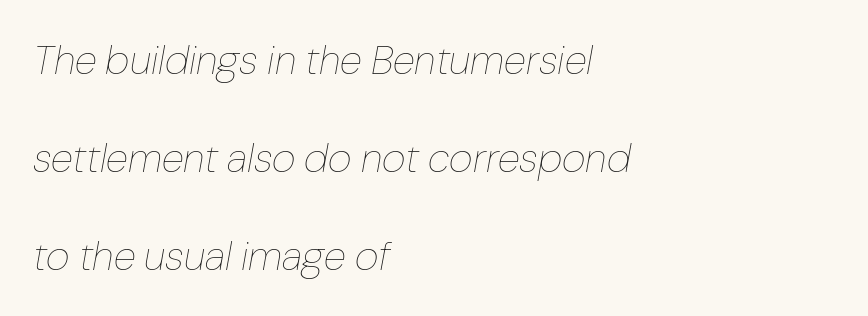
The image shows 41 px thin type, italic (leaning right); set left-aligned, loose line spacing (2.39x), normal letter spacing, not underlined; low stroke contrast and a medium x-height.
